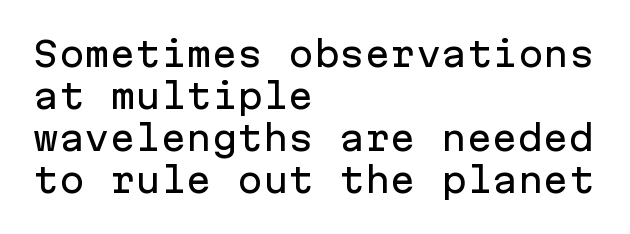
Q: Is the text italic (slanted)? A: No, it is upright.
Q: Is the typeface a serif or a sans-serif typeface? A: Sans-serif.
Q: Is the text underlined? A: No.
Q: How is the paragraph aligned? A: Left-aligned.
Q: Is the spacing between letters normal or unusually wide? A: Normal.
Q: Width (condensed, normal, or wide)? A: Normal.
Q: Stroke contrast? A: Low.
Q: x-height? A: Medium.
Q: Monospaced? A: Yes.
